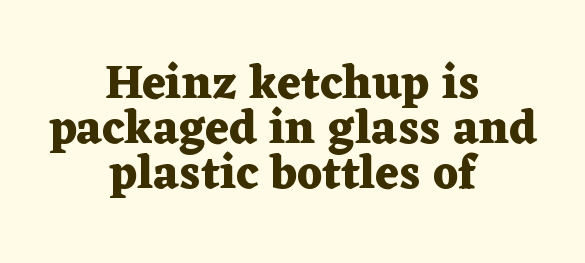
{"serif": "yes", "italic": "no", "bold": "yes", "weight": "heavy", "width": "wide", "stroke_contrast": "medium", "x_height": "medium", "monospaced": "no", "underline": "no", "align": "center", "line_spacing": "tight", "line_spacing_ratio": 0.96, "letter_spacing": "normal", "letter_spacing_em": 0.0, "glyph_px": 47}
